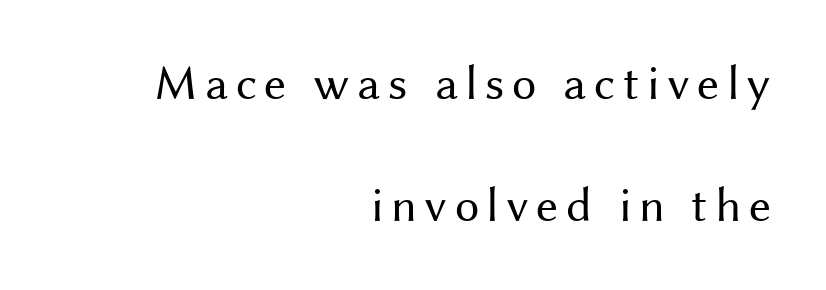
Quick note: interline space is abundant. This sample uses an upright cut, with every glyph sitting square on the baseline. Think standard paragraph weight, or any step lighter than that. Note the varied advance widths — an 'i' is clearly narrower than an 'm'. The baseline area is clear.
